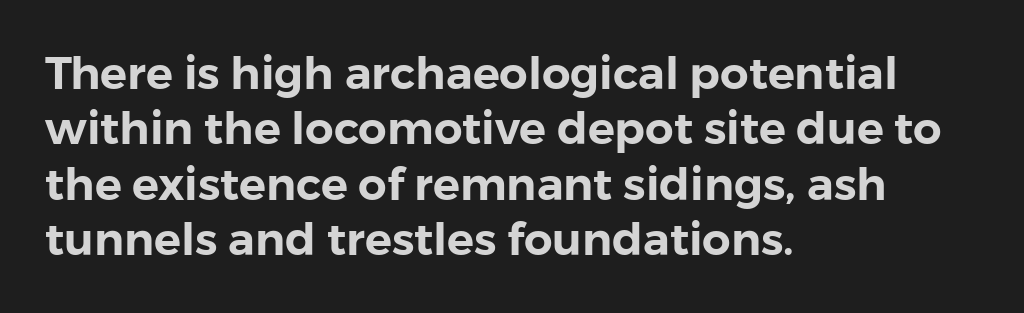
Q: Is the text italic (slanted)? A: No, it is upright.
Q: Is the typeface a serif or a sans-serif typeface? A: Sans-serif.
Q: Is the text underlined? A: No.
Q: How is the paragraph aligned? A: Left-aligned.
Q: Is the spacing between letters normal or unusually wide? A: Normal.
Q: Width (condensed, normal, or wide)? A: Normal.
Q: Stroke contrast? A: Low.
Q: x-height? A: Medium.
Q: Monospaced? A: No.
